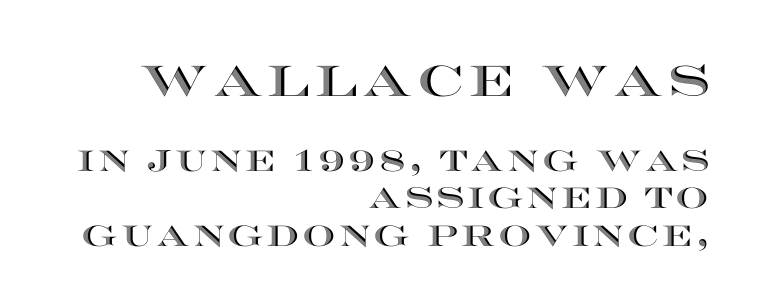
The image shows 43 px wide type, upright; set right-aligned, normal line spacing (1.29x), not underlined; the first (top) block is 1.48x larger; a large x-height.
